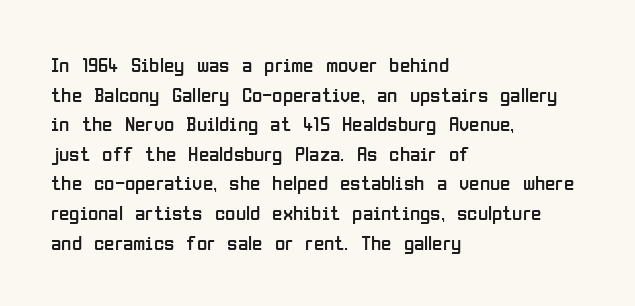
{"italic": "no", "bold": "no", "underline": "no", "align": "left", "line_spacing": "normal", "line_spacing_ratio": 1.41, "letter_spacing": "normal", "letter_spacing_em": 0.0, "glyph_px": 21}
